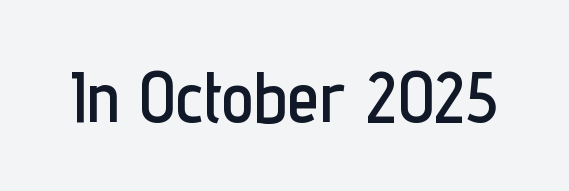
Q: Is the text italic (slanted)? A: No, it is upright.
Q: Is the typeface a serif or a sans-serif typeface? A: Sans-serif.
Q: Is the text underlined? A: No.
Q: Is the spacing between letters normal or unusually wide? A: Normal.
Q: Width (condensed, normal, or wide)? A: Condensed.
Q: Stroke contrast? A: Low.
Q: x-height? A: Medium.
Q: Monospaced? A: No.
